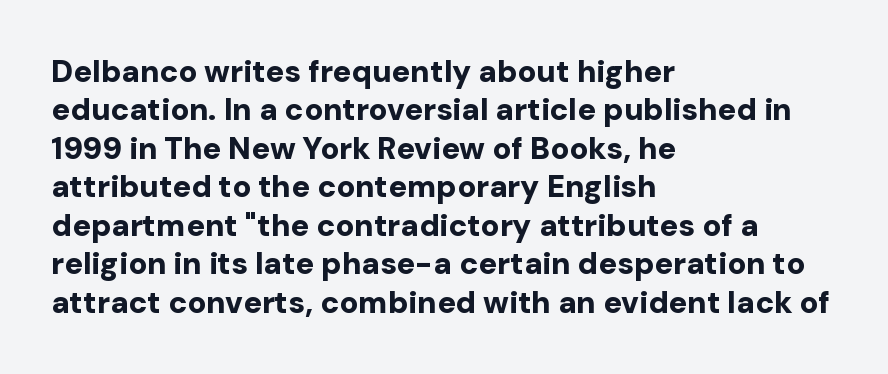
{"serif": "no", "italic": "no", "bold": "yes", "weight": "bold", "width": "normal", "stroke_contrast": "low", "x_height": "medium", "monospaced": "no", "underline": "no", "align": "left", "line_spacing_ratio": 1.24, "letter_spacing": "normal", "letter_spacing_em": 0.0, "glyph_px": 31}
